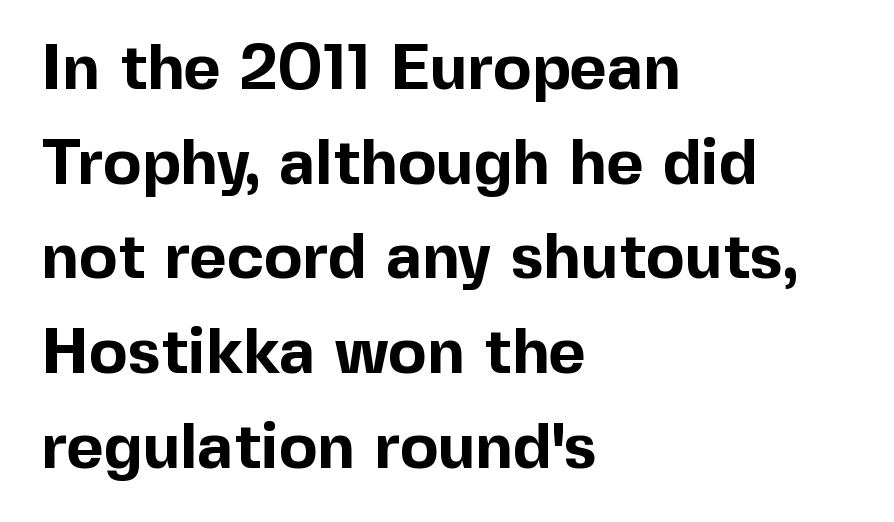
{"serif": "no", "italic": "no", "bold": "yes", "weight": "bold", "width": "normal", "x_height": "medium", "monospaced": "no", "underline": "no", "align": "left", "line_spacing": "normal", "line_spacing_ratio": 1.48, "letter_spacing": "normal", "letter_spacing_em": 0.0, "glyph_px": 64}
